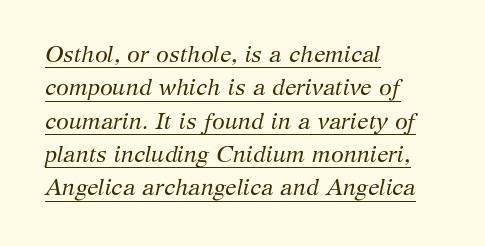
The image shows 23 px text type, italic (leaning right); set left-aligned, normal line spacing (1.45x), normal letter spacing, underlined.
